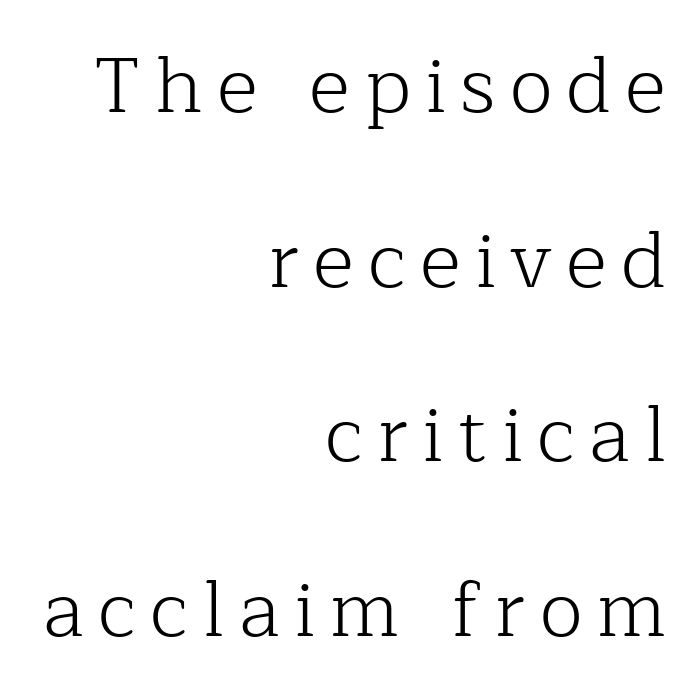
The image shows 79 px light serif type, upright; set right-aligned, loose line spacing (2.21x), not underlined; low stroke contrast and a medium x-height.
